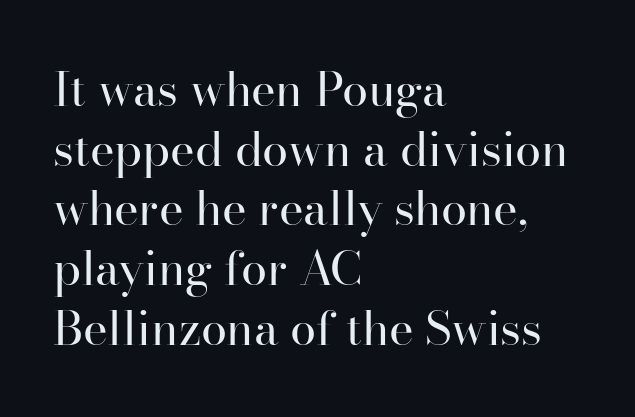
The strokes carry an ordinary text weight at most. Upright lettering throughout. The font family rendered here belongs to the serif group. This rendering features lettering with no underline.
